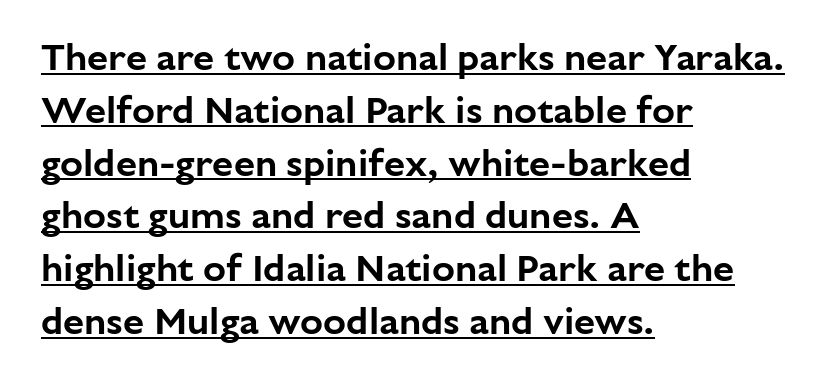
{"serif": "no", "italic": "no", "width": "normal", "stroke_contrast": "low", "x_height": "medium", "monospaced": "no", "underline": "yes", "align": "left", "line_spacing": "normal", "line_spacing_ratio": 1.39, "letter_spacing": "normal", "letter_spacing_em": 0.0, "glyph_px": 38}
